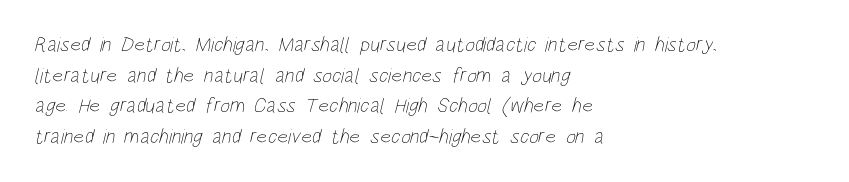
Q: Is the text bold? A: No.
Q: Is the text underlined? A: No.
Q: How is the paragraph aligned? A: Left-aligned.
Q: Is the spacing between letters normal or unusually wide? A: Normal.
Q: Is the spacing between lines tight, normal or loose? A: Normal.
